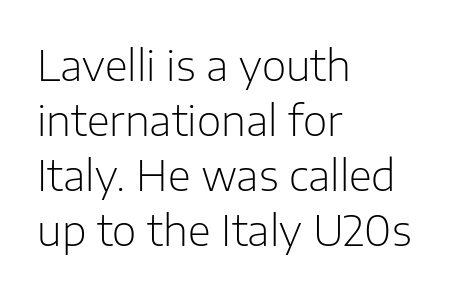
{"serif": "no", "italic": "no", "bold": "no", "weight": "light", "width": "normal", "stroke_contrast": "low", "x_height": "medium", "monospaced": "no", "underline": "no", "align": "left", "line_spacing": "normal", "line_spacing_ratio": 1.31, "letter_spacing": "normal", "letter_spacing_em": 0.0, "glyph_px": 42}
